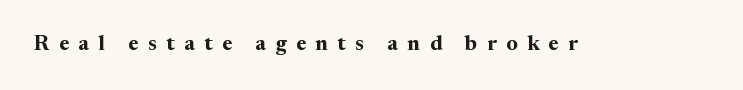
{"italic": "no", "bold": "yes", "underline": "no", "letter_spacing": "wide", "letter_spacing_em": 0.45, "glyph_px": 21}
